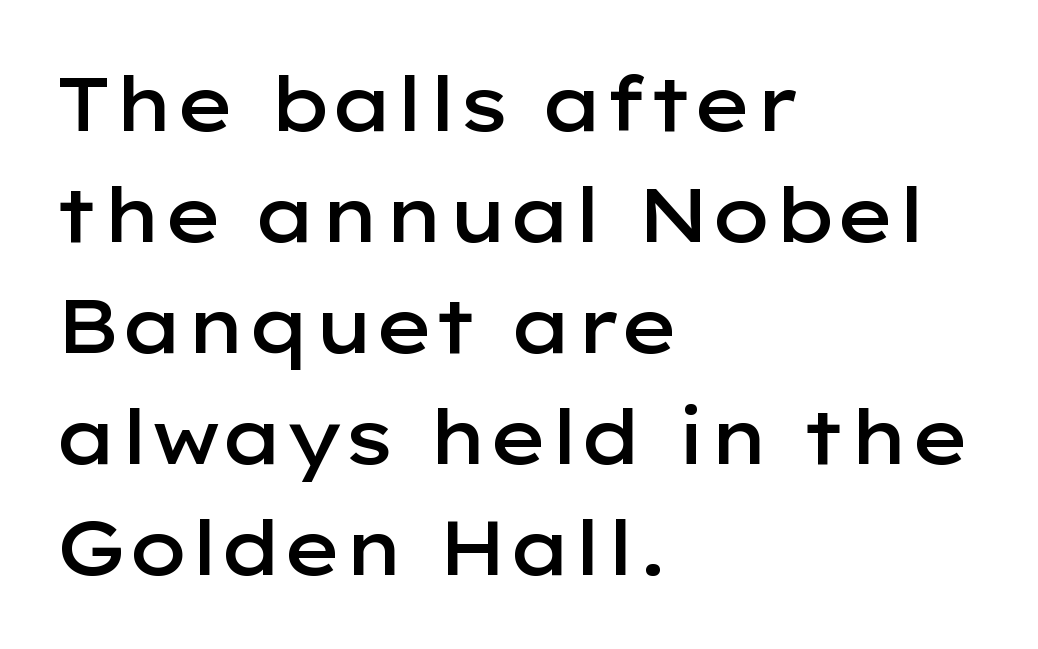
Q: Is the text bold? A: Semi-bold.
Q: Is the text italic (slanted)? A: No, it is upright.
Q: Is the typeface a serif or a sans-serif typeface? A: Sans-serif.
Q: Is the text underlined? A: No.
Q: How is the paragraph aligned? A: Left-aligned.
Q: Is the spacing between letters normal or unusually wide? A: Normal.
Q: Is the spacing between lines tight, normal or loose? A: Normal.
Q: Width (condensed, normal, or wide)? A: Wide.
Q: Stroke contrast? A: Low.
Q: x-height? A: Medium.
Q: Monospaced? A: No.
